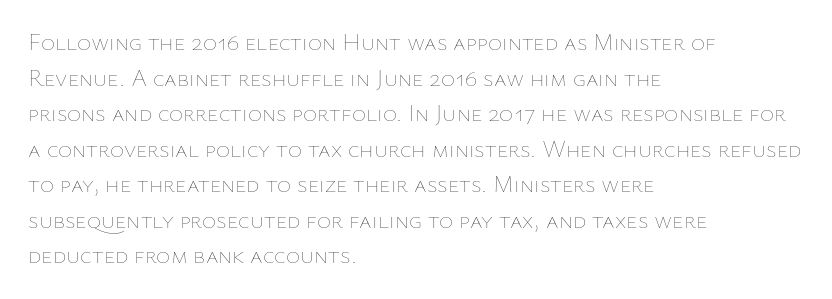
{"italic": "no", "bold": "no", "underline": "no", "align": "left", "line_spacing": "normal", "line_spacing_ratio": 1.48, "letter_spacing": "normal", "letter_spacing_em": 0.0, "glyph_px": 24}
